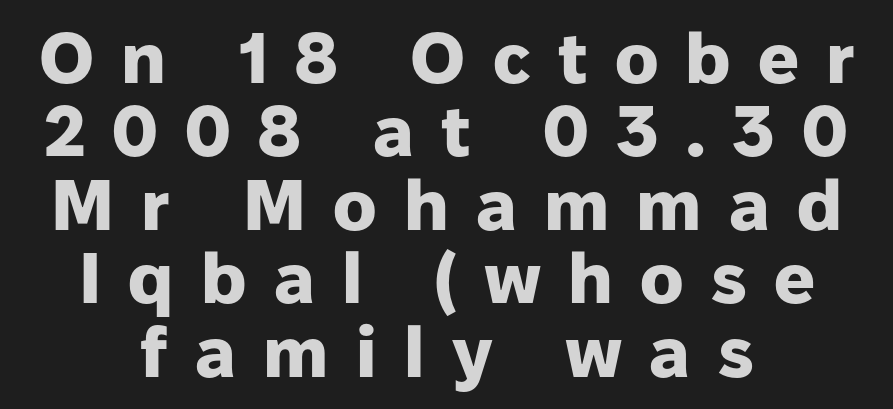
Q: Is the text bold? A: Yes.
Q: Is the text italic (slanted)? A: No, it is upright.
Q: Is the typeface a serif or a sans-serif typeface? A: Sans-serif.
Q: Is the text underlined? A: No.
Q: How is the paragraph aligned? A: Centered.
Q: Is the spacing between letters normal or unusually wide? A: Unusually wide.
Q: Is the spacing between lines tight, normal or loose? A: Tight.
Q: Width (condensed, normal, or wide)? A: Normal.
Q: Stroke contrast? A: Low.
Q: x-height? A: Medium.
Q: Monospaced? A: No.
